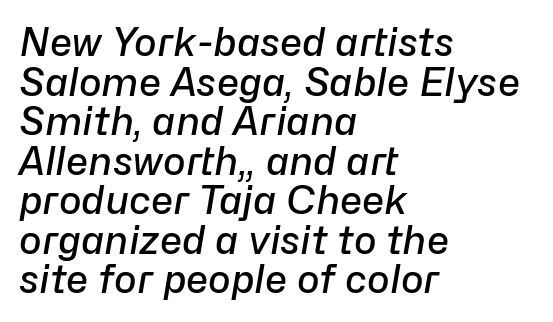
Layout note: lines flush left. Each row of text sits above clean, open space. Leading: reduced. Would a proofreader flag this as italicized? Yes. Letter spacing: default. This sample has the flowing, uneven cadence of proportional lettering.
